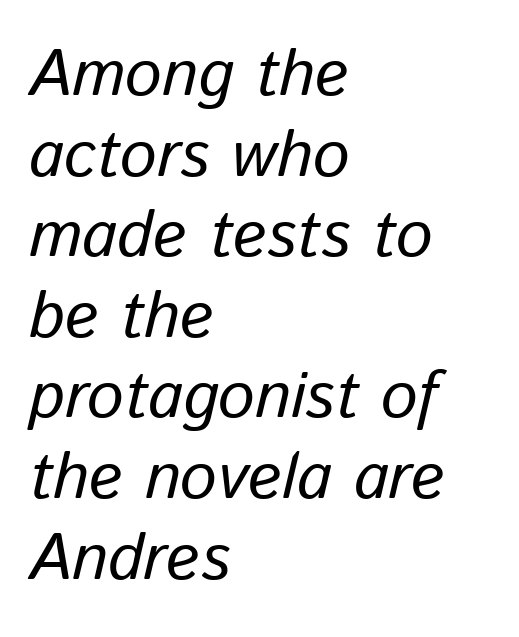
Q: Is the text bold? A: No.
Q: Is the text italic (slanted)? A: Yes, it leans right by about 13 degrees.
Q: Is the text underlined? A: No.
Q: How is the paragraph aligned? A: Left-aligned.
Q: Is the spacing between letters normal or unusually wide? A: Normal.
Q: Width (condensed, normal, or wide)? A: Normal.
Q: Stroke contrast? A: Low.
Q: x-height? A: Medium.
Q: Monospaced? A: No.
